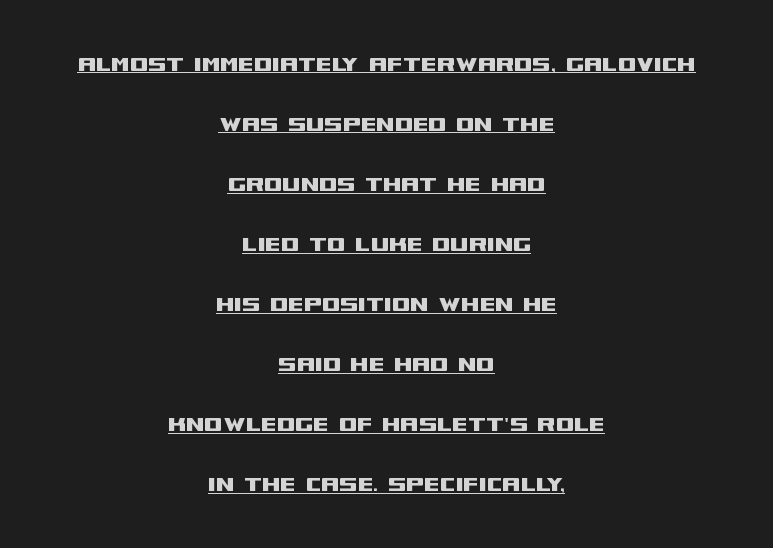
Centered paragraph, ragged on both sides. The lettering is marked with a stroke running underneath it. Leading: increased. Observe the ordinary spacing: letters are neighbours, not strangers. Posture: upright roman.
